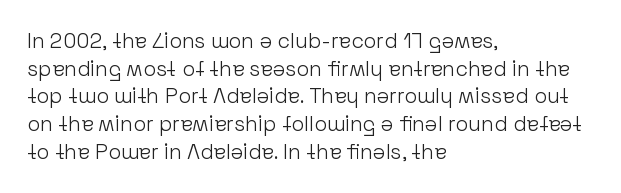
Q: Is the text bold? A: No.
Q: Is the text italic (slanted)? A: No, it is upright.
Q: Is the text underlined? A: No.
Q: How is the paragraph aligned? A: Left-aligned.
Q: Is the spacing between letters normal or unusually wide? A: Normal.
Q: Is the spacing between lines tight, normal or loose? A: Normal.
